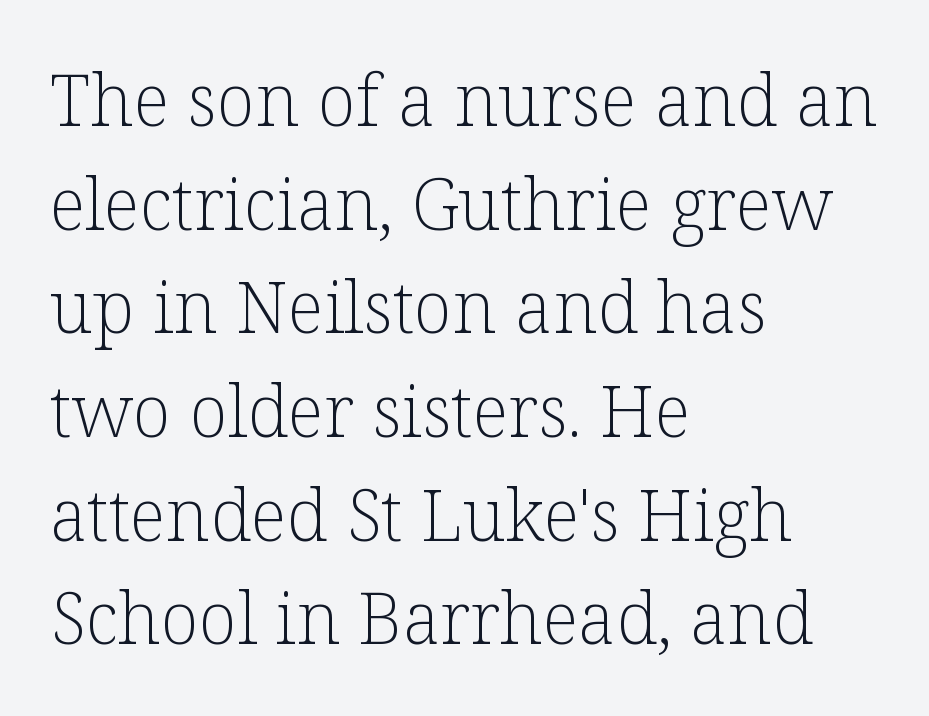
Q: Is the text bold? A: No.
Q: Is the text italic (slanted)? A: No, it is upright.
Q: Is the typeface a serif or a sans-serif typeface? A: Serif.
Q: Is the text underlined? A: No.
Q: How is the paragraph aligned? A: Left-aligned.
Q: Is the spacing between letters normal or unusually wide? A: Normal.
Q: Is the spacing between lines tight, normal or loose? A: Normal.
Q: Width (condensed, normal, or wide)? A: Normal.
Q: Stroke contrast? A: Low.
Q: x-height? A: Medium.
Q: Monospaced? A: No.
